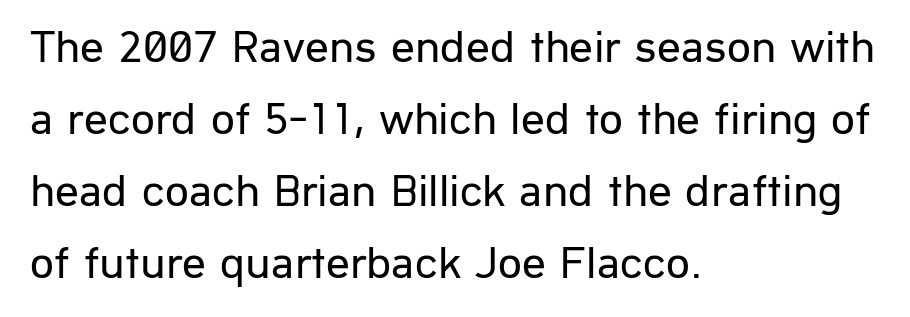
Q: Is the text bold? A: No.
Q: Is the text italic (slanted)? A: No, it is upright.
Q: Is the typeface a serif or a sans-serif typeface? A: Sans-serif.
Q: Is the text underlined? A: No.
Q: How is the paragraph aligned? A: Left-aligned.
Q: Is the spacing between letters normal or unusually wide? A: Normal.
Q: Is the spacing between lines tight, normal or loose? A: Normal.
Q: Width (condensed, normal, or wide)? A: Normal.
Q: Stroke contrast? A: Low.
Q: x-height? A: Medium.
Q: Monospaced? A: No.
